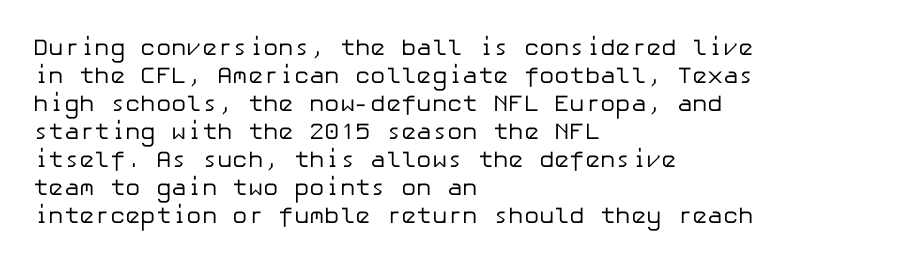
Every stem runs plumb, perpendicular to the baseline. Layout note: lines flush left. Decoration check: the copy has no underline. Short note: letters normally spaced.
